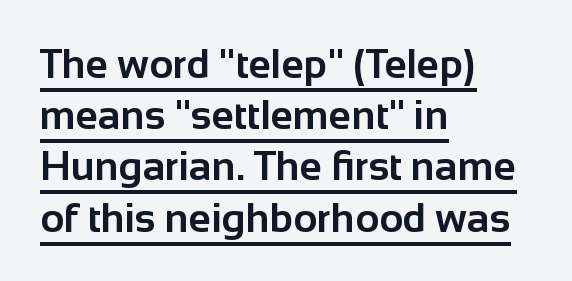
{"serif": "no", "italic": "no", "bold": "yes", "weight": "bold", "width": "normal", "stroke_contrast": "low", "x_height": "medium", "monospaced": "no", "underline": "yes", "align": "left", "line_spacing": "normal", "line_spacing_ratio": 1.25, "letter_spacing": "normal", "letter_spacing_em": 0.0, "glyph_px": 41}
